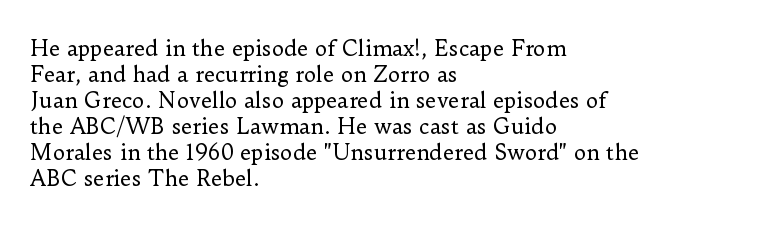
Q: Is the text bold? A: No.
Q: Is the text italic (slanted)? A: No, it is upright.
Q: Is the text underlined? A: No.
Q: How is the paragraph aligned? A: Left-aligned.
Q: Is the spacing between letters normal or unusually wide? A: Normal.
